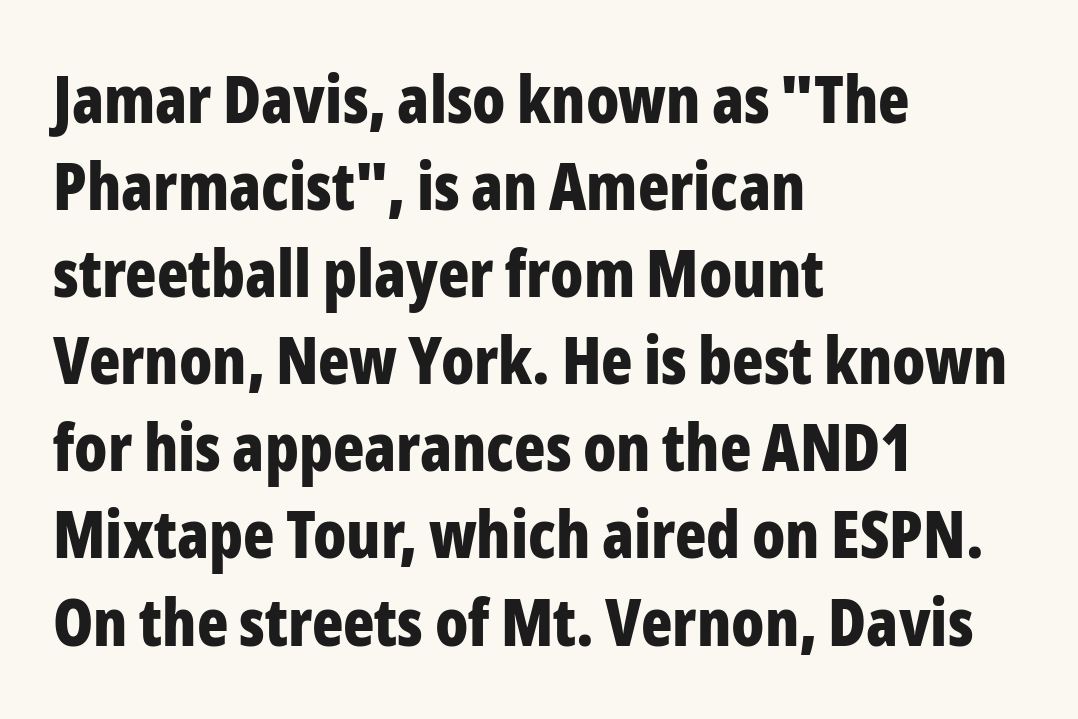
{"serif": "no", "italic": "no", "bold": "yes", "weight": "bold", "width": "condensed", "stroke_contrast": "low", "x_height": "medium", "monospaced": "no", "underline": "no", "align": "left", "line_spacing": "normal", "line_spacing_ratio": 1.34, "letter_spacing": "normal", "letter_spacing_em": 0.0, "glyph_px": 65}
